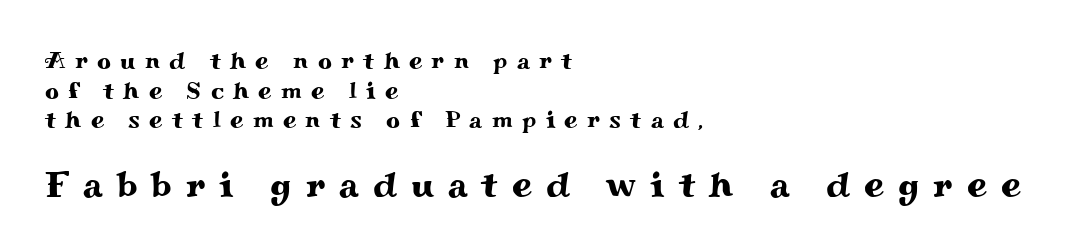
The image shows 36 px wide serif type, upright; set left-aligned, line spacing 1.23x, unusually wide letter spacing (+0.39 em), not underlined; the second (bottom) block is 1.5x larger; medium stroke contrast and a small x-height.
